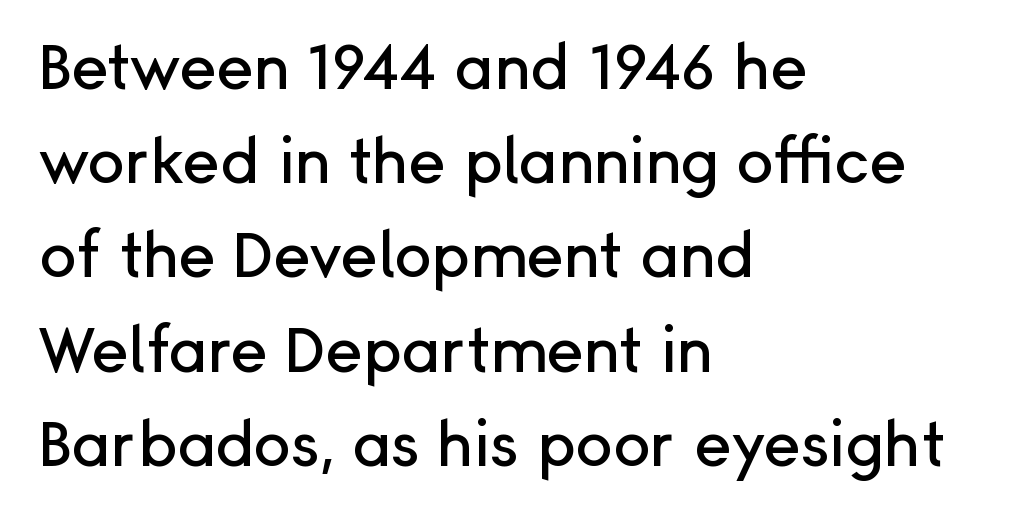
{"serif": "no", "italic": "no", "width": "normal", "stroke_contrast": "low", "x_height": "medium", "monospaced": "no", "underline": "no", "align": "left", "line_spacing": "normal", "line_spacing_ratio": 1.52, "letter_spacing": "normal", "letter_spacing_em": 0.0, "glyph_px": 62}
